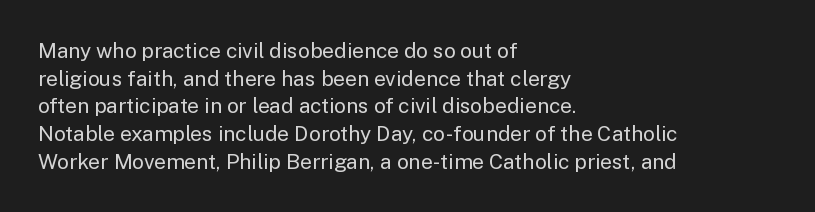
{"italic": "no", "bold": "no", "underline": "no", "align": "left", "line_spacing": "normal", "line_spacing_ratio": 1.32, "letter_spacing": "normal", "letter_spacing_em": 0.0, "glyph_px": 21}
